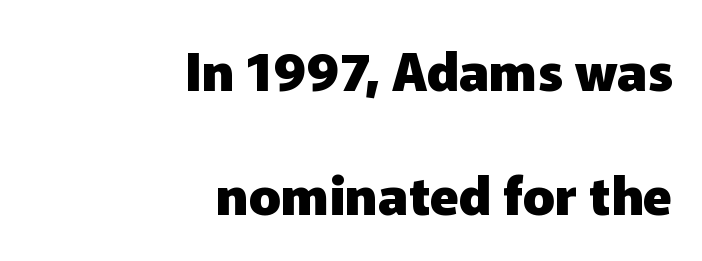
The image shows 53 px heavy sans-serif type, upright; set right-aligned, loose line spacing (2.34x), normal letter spacing, not underlined; low stroke contrast and a medium x-height.
